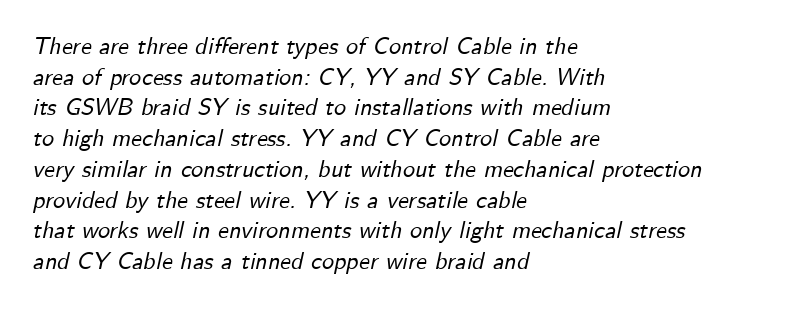
Q: Is the text italic (slanted)? A: Yes, it leans right by about 12 degrees.
Q: Is the text underlined? A: No.
Q: How is the paragraph aligned? A: Left-aligned.
Q: Is the spacing between letters normal or unusually wide? A: Normal.
Q: Is the spacing between lines tight, normal or loose? A: Normal.
